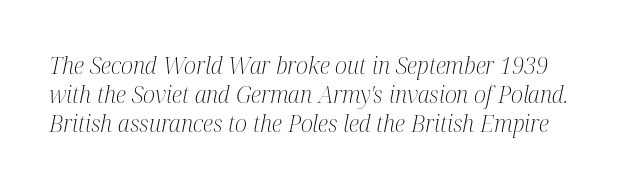
Q: Is the text bold? A: No.
Q: Is the text italic (slanted)? A: Yes, it leans right by about 12 degrees.
Q: Is the text underlined? A: No.
Q: Is the spacing between letters normal or unusually wide? A: Normal.
Q: Is the spacing between lines tight, normal or loose? A: Normal.
